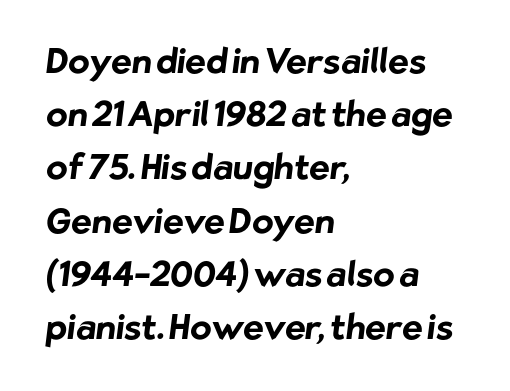
Q: Is the text bold? A: Yes.
Q: Is the typeface a serif or a sans-serif typeface? A: Sans-serif.
Q: Is the text underlined? A: No.
Q: How is the paragraph aligned? A: Left-aligned.
Q: Is the spacing between letters normal or unusually wide? A: Normal.
Q: Is the spacing between lines tight, normal or loose? A: Normal.
Q: Width (condensed, normal, or wide)? A: Normal.
Q: Stroke contrast? A: Low.
Q: x-height? A: Medium.
Q: Monospaced? A: No.
